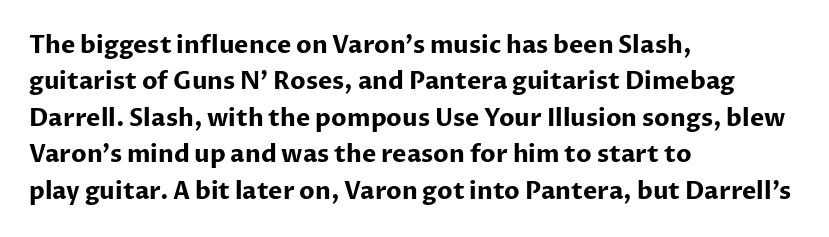
The designer left line spacing at the default. The horizontal fit of the characters is conventional and even. The specimen reads as upright at a glance. The passage shown is not underscored anywhere. The letters are bold, with thick, heavy strokes.
